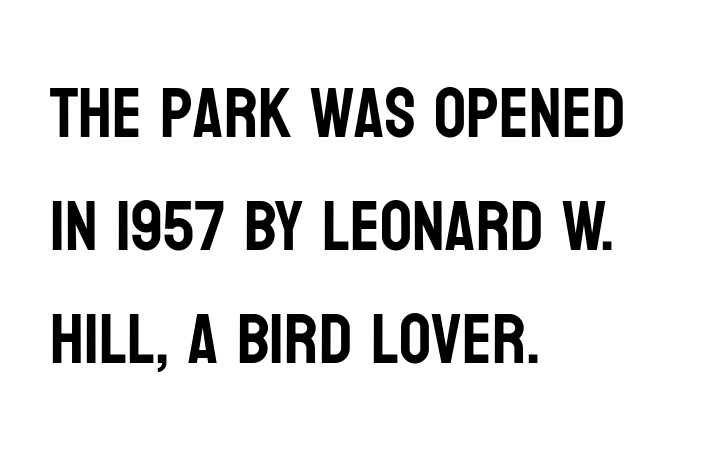
The vertical gap from one line to the next is medium. The letters stand straight up with perfectly vertical stems. Underlining? Definitely not there. Regarding serifs, this sample does without them. In CSS terms this would be text-align: left.
